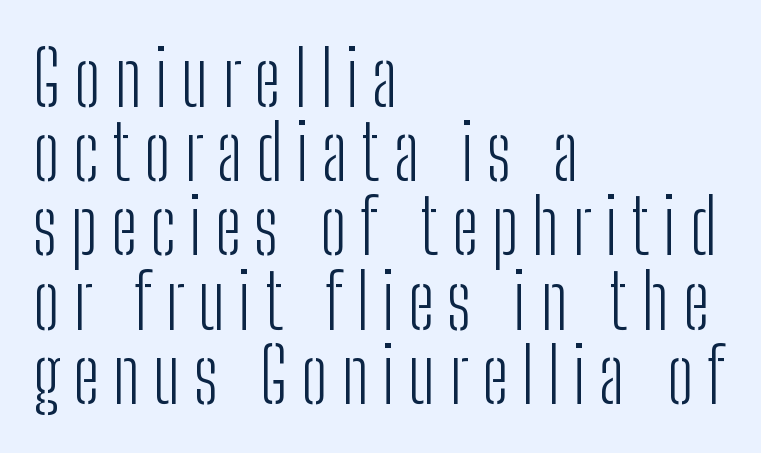
Q: Is the text bold? A: No.
Q: Is the text italic (slanted)? A: No, it is upright.
Q: Is the typeface a serif or a sans-serif typeface? A: Sans-serif.
Q: Is the text underlined? A: No.
Q: How is the paragraph aligned? A: Left-aligned.
Q: Is the spacing between lines tight, normal or loose? A: Tight.
Q: Width (condensed, normal, or wide)? A: Condensed.
Q: Stroke contrast? A: Low.
Q: x-height? A: Medium.
Q: Monospaced? A: No.
